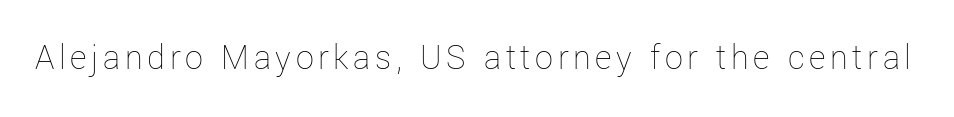
{"italic": "no", "bold": "no", "weight": "thin", "width": "normal", "stroke_contrast": "low", "x_height": "medium", "monospaced": "no", "underline": "no", "glyph_px": 36}
